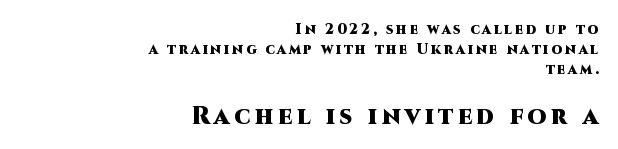
Compared with a flush-left layout, this one pins lines to the opposite, right side. Horizontal bands of white between lines are of average thickness. Weight: bold. Glyph-to-glyph distance is far greater than everyday printed text. When letters stand straight like this, we call the style roman or upright. Compare the two chunks: the lower has the greater cap height.
